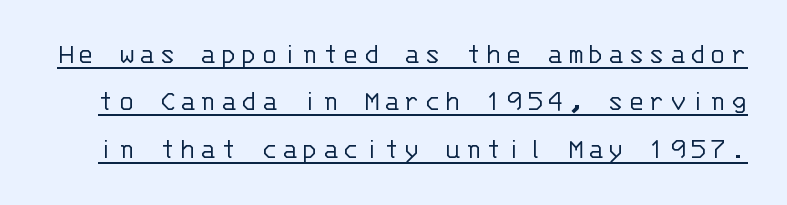
Q: Is the text bold? A: No.
Q: Is the text italic (slanted)? A: No, it is upright.
Q: Is the typeface a serif or a sans-serif typeface? A: Sans-serif.
Q: Is the text underlined? A: Yes.
Q: Is the spacing between lines tight, normal or loose? A: Normal.
Q: Width (condensed, normal, or wide)? A: Normal.
Q: Stroke contrast? A: Low.
Q: x-height? A: Large.
Q: Monospaced? A: Yes.
